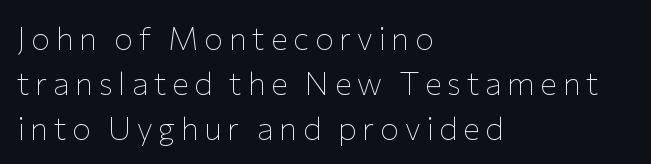
Q: Is the text bold? A: No.
Q: Is the text italic (slanted)? A: No, it is upright.
Q: Is the typeface a serif or a sans-serif typeface? A: Sans-serif.
Q: Is the text underlined? A: No.
Q: How is the paragraph aligned? A: Left-aligned.
Q: Is the spacing between lines tight, normal or loose? A: Normal.
Q: Width (condensed, normal, or wide)? A: Normal.
Q: Stroke contrast? A: Low.
Q: x-height? A: Medium.
Q: Monospaced? A: No.
